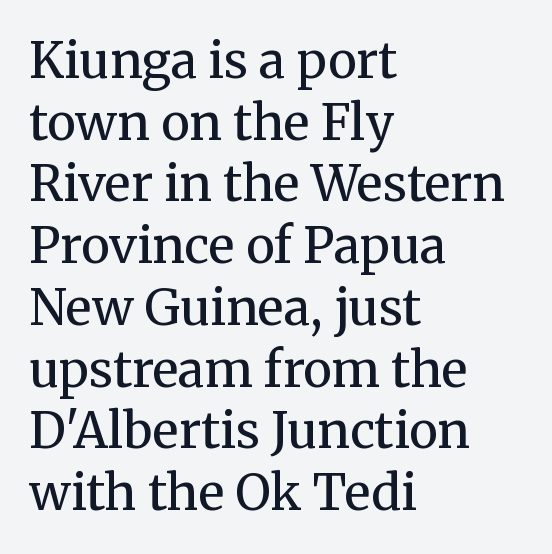
Interline gaps are of average width in this sample. Characters follow at the spacing the type designer built in. Each letter keeps its own natural width here, so spacing adapts to shape. You can tell it's not italic because the verticals are truly vertical.
